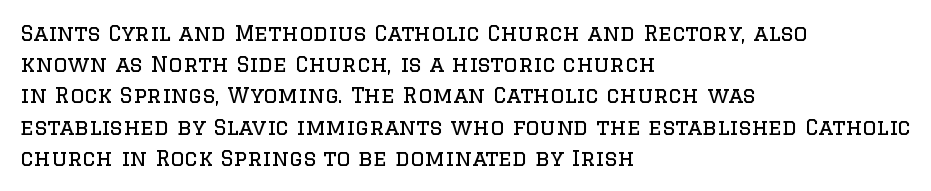
Q: Is the text bold? A: No.
Q: Is the text italic (slanted)? A: No, it is upright.
Q: Is the text underlined? A: No.
Q: How is the paragraph aligned? A: Left-aligned.
Q: Is the spacing between letters normal or unusually wide? A: Normal.
Q: Is the spacing between lines tight, normal or loose? A: Normal.
